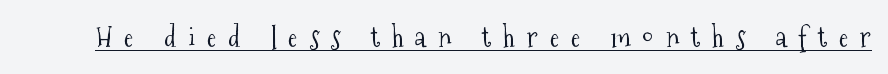
Q: Is the text bold? A: No.
Q: Is the text italic (slanted)? A: No, it is upright.
Q: Is the typeface a serif or a sans-serif typeface? A: Serif.
Q: Is the text underlined? A: Yes.
Q: Is the spacing between letters normal or unusually wide? A: Unusually wide.
Q: Width (condensed, normal, or wide)? A: Condensed.
Q: Stroke contrast? A: Medium.
Q: x-height? A: Medium.
Q: Monospaced? A: No.
